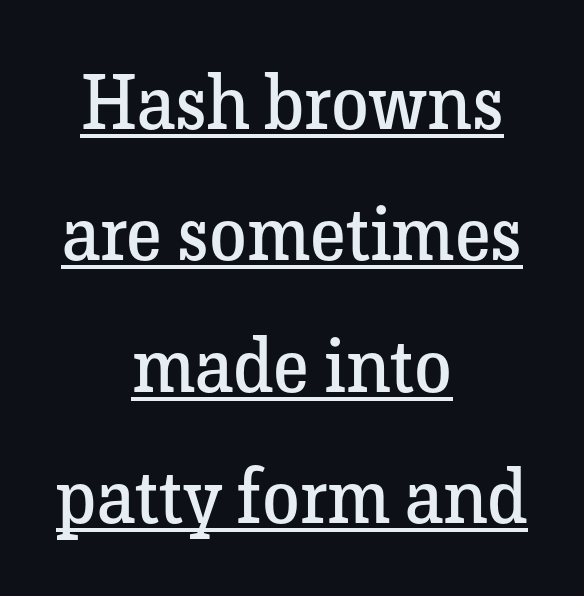
What kind of face is this? One with serifs. This sample carries an underscore along the baseline area. No extra ink here — the face is not bold. The gaps between neighbouring characters are ordinary and unremarkable.
